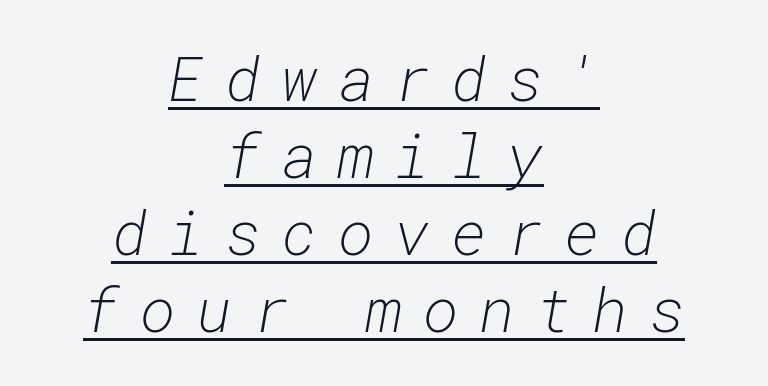
Q: Is the text bold? A: No.
Q: Is the text italic (slanted)? A: Yes, it leans right by about 10 degrees.
Q: Is the text underlined? A: Yes.
Q: How is the paragraph aligned? A: Centered.
Q: Is the spacing between letters normal or unusually wide? A: Unusually wide.
Q: Is the spacing between lines tight, normal or loose? A: Normal.
Q: Width (condensed, normal, or wide)? A: Normal.
Q: Stroke contrast? A: Low.
Q: x-height? A: Medium.
Q: Monospaced? A: Yes.
